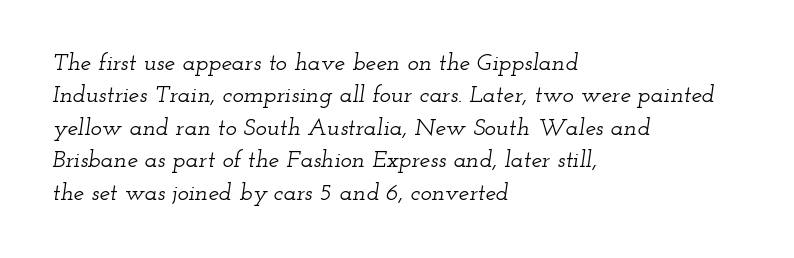
The image shows 24 px text type, italic (leaning right); set left-aligned, normal line spacing (1.35x), normal letter spacing, not underlined.
